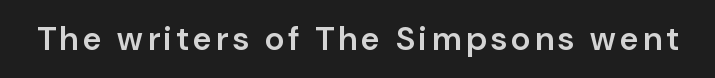
{"serif": "no", "italic": "no", "bold": "semi", "weight": "semibold", "width": "normal", "stroke_contrast": "low", "x_height": "medium", "monospaced": "no", "underline": "no", "glyph_px": 33}
